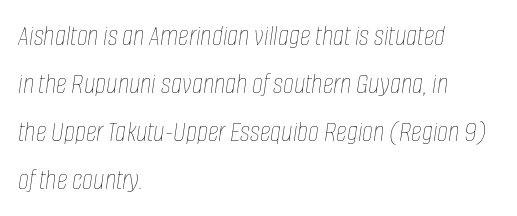
Q: Is the text bold? A: No.
Q: Is the text italic (slanted)? A: Yes, it leans right by about 8 degrees.
Q: Is the text underlined? A: No.
Q: How is the paragraph aligned? A: Left-aligned.
Q: Is the spacing between letters normal or unusually wide? A: Normal.
Q: Is the spacing between lines tight, normal or loose? A: Normal.
Q: Width (condensed, normal, or wide)? A: Condensed.
Q: Stroke contrast? A: Low.
Q: x-height? A: Large.
Q: Monospaced? A: No.
